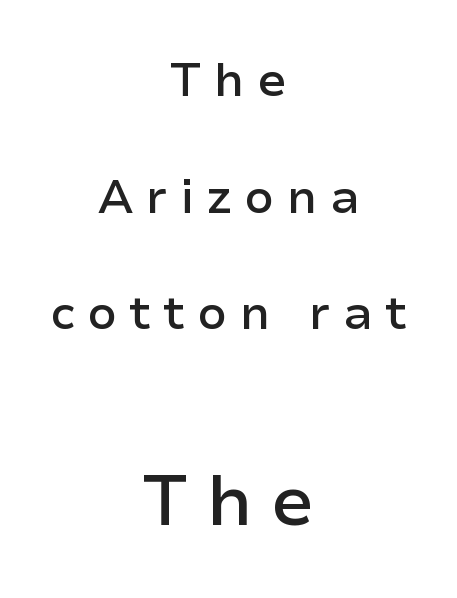
Q: Is the text bold? A: Semi-bold.
Q: Is the text italic (slanted)? A: No, it is upright.
Q: Is the typeface a serif or a sans-serif typeface? A: Sans-serif.
Q: Is the text underlined? A: No.
Q: How is the paragraph aligned? A: Centered.
Q: Is the spacing between letters normal or unusually wide? A: Unusually wide.
Q: Is the spacing between lines tight, normal or loose? A: Loose.
Q: Which block of text is set in a larger size, the first (top) or the second (bottom)? A: The second (bottom) one.
Q: Width (condensed, normal, or wide)? A: Normal.
Q: Stroke contrast? A: Low.
Q: x-height? A: Medium.
Q: Monospaced? A: No.
